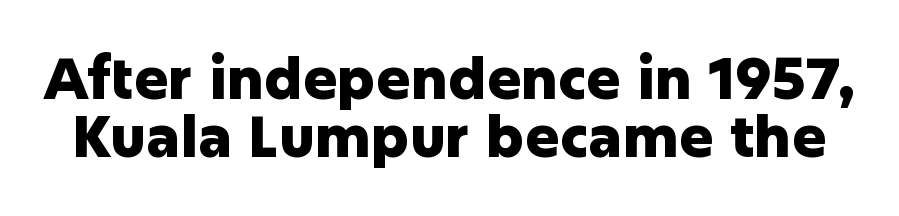
Q: Is the text bold? A: Yes.
Q: Is the text italic (slanted)? A: No, it is upright.
Q: Is the typeface a serif or a sans-serif typeface? A: Sans-serif.
Q: Is the text underlined? A: No.
Q: Is the spacing between letters normal or unusually wide? A: Normal.
Q: Is the spacing between lines tight, normal or loose? A: Tight.
Q: Width (condensed, normal, or wide)? A: Normal.
Q: Stroke contrast? A: Low.
Q: x-height? A: Medium.
Q: Monospaced? A: No.
